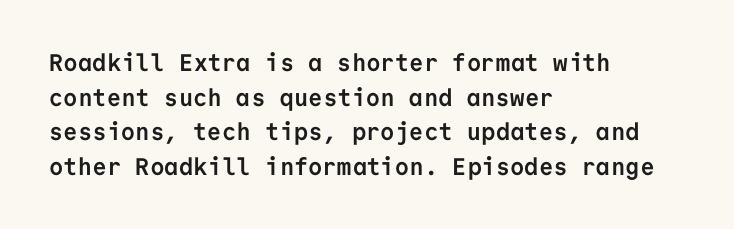
The image shows 24 px bold type, upright; set left-aligned, normal line spacing (1.44x), normal letter spacing, not underlined.
